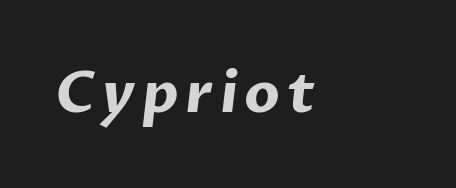
{"serif": "no", "bold": "yes", "weight": "bold", "width": "normal", "stroke_contrast": "low", "x_height": "medium", "monospaced": "no", "underline": "no", "glyph_px": 57}
